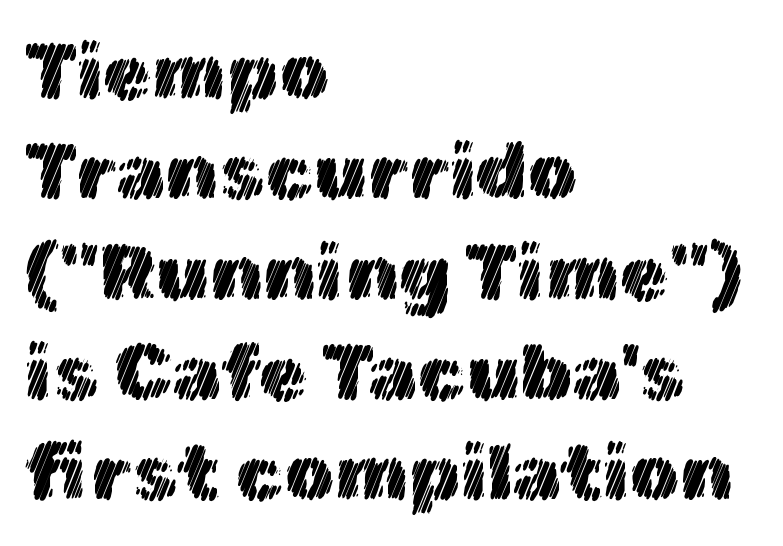
{"italic": "no", "width": "normal", "x_height": "medium", "monospaced": "no", "underline": "no", "align": "left", "line_spacing": "normal", "line_spacing_ratio": 1.27, "letter_spacing": "normal", "letter_spacing_em": 0.0, "glyph_px": 79}
